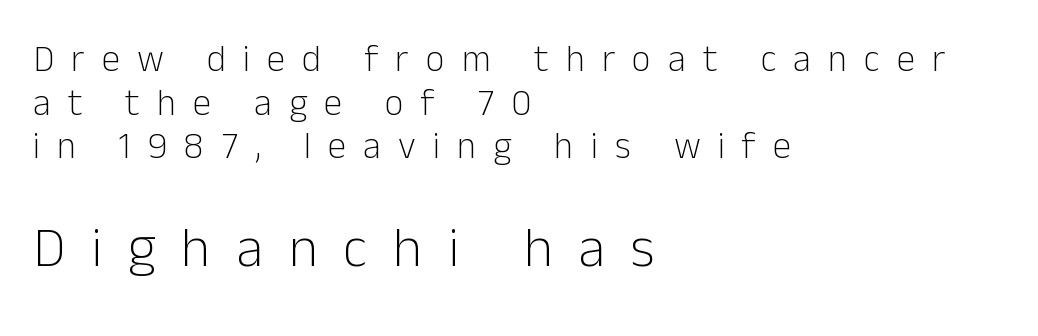
The image shows 56 px light sans-serif type, upright; set left-aligned, line spacing 1.18x, unusually wide letter spacing (+0.46 em), not underlined; the second (bottom) block is 1.51x larger; low stroke contrast and a medium x-height.
